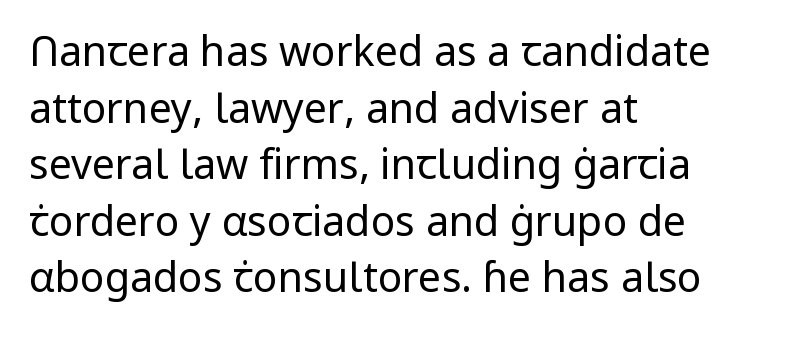
The image shows 41 px regular-weight sans-serif type, upright; set left-aligned, normal line spacing (1.38x), normal letter spacing, not underlined; low stroke contrast and a medium x-height.
